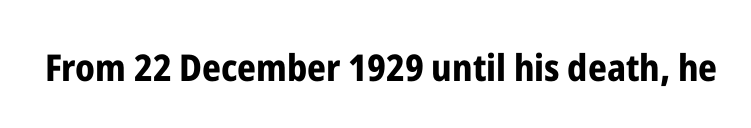
Think of a printed novel: that variable character pitch is what you see here. The passage shown is emphatically bold. The space directly below the letters is spotless. Typographically, this falls in the sans-serif category. This sample uses plain, unmodified letter spacing.
